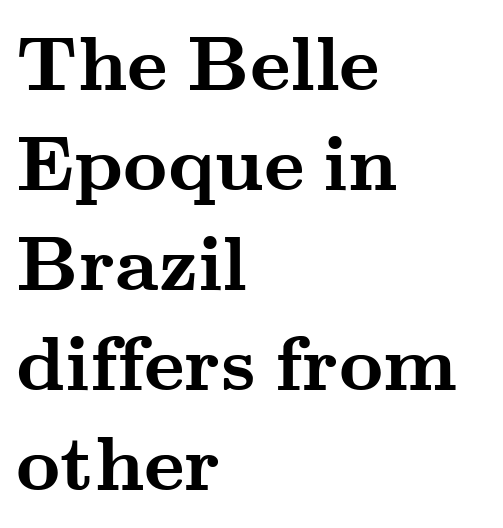
{"serif": "yes", "italic": "no", "bold": "yes", "weight": "semibold", "width": "wide", "stroke_contrast": "medium", "x_height": "small", "monospaced": "no", "underline": "no", "align": "left", "line_spacing": "normal", "line_spacing_ratio": 1.3, "letter_spacing": "normal", "letter_spacing_em": 0.0, "glyph_px": 77}
